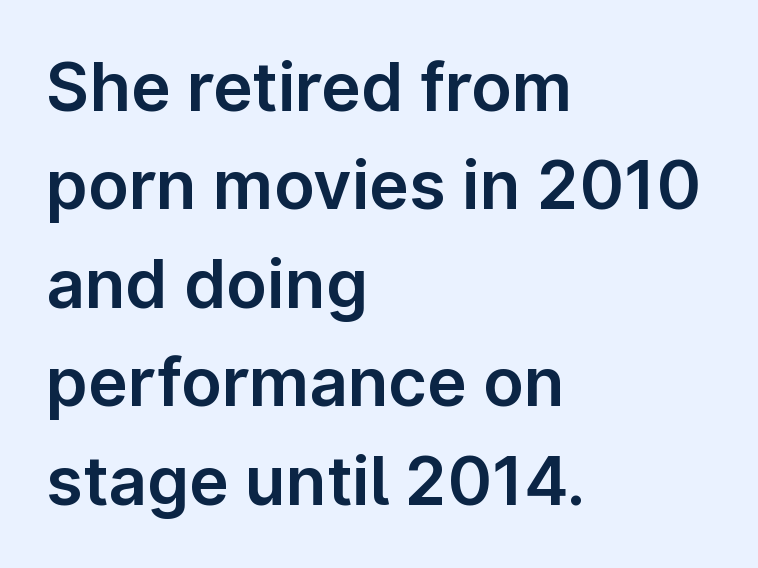
Q: Is the text italic (slanted)? A: No, it is upright.
Q: Is the typeface a serif or a sans-serif typeface? A: Sans-serif.
Q: Is the text underlined? A: No.
Q: How is the paragraph aligned? A: Left-aligned.
Q: Is the spacing between letters normal or unusually wide? A: Normal.
Q: Is the spacing between lines tight, normal or loose? A: Normal.
Q: Width (condensed, normal, or wide)? A: Normal.
Q: Stroke contrast? A: Low.
Q: x-height? A: Medium.
Q: Monospaced? A: No.
